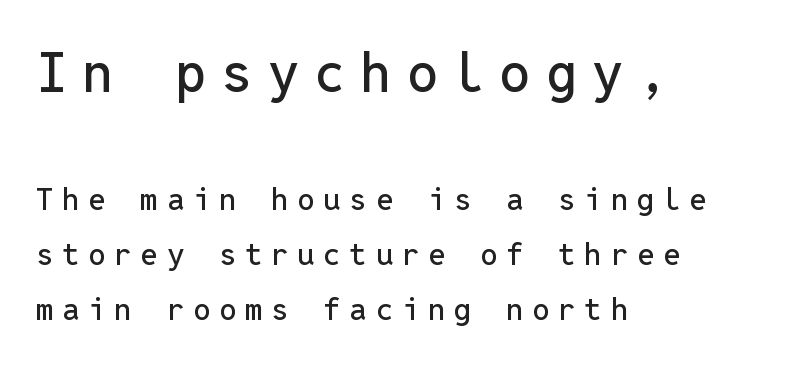
Q: Is the text italic (slanted)? A: No, it is upright.
Q: Is the typeface a serif or a sans-serif typeface? A: Sans-serif.
Q: Is the text underlined? A: No.
Q: How is the paragraph aligned? A: Left-aligned.
Q: Is the spacing between letters normal or unusually wide? A: Unusually wide.
Q: Which block of text is set in a larger size, the first (top) or the second (bottom)? A: The first (top) one.
Q: Width (condensed, normal, or wide)? A: Normal.
Q: Stroke contrast? A: Low.
Q: x-height? A: Medium.
Q: Monospaced? A: Yes.
